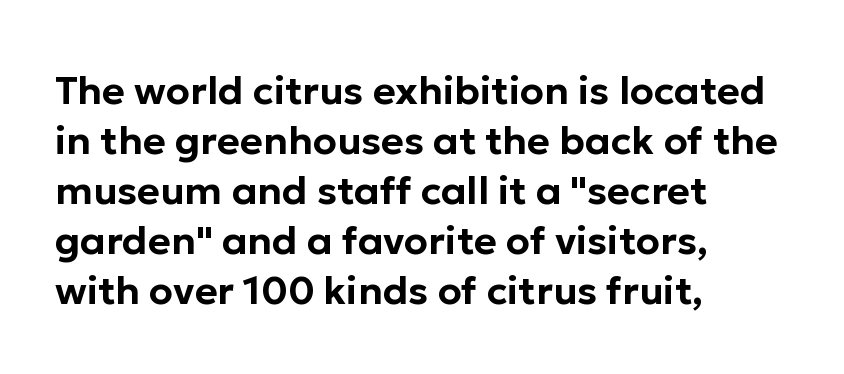
The image shows 39 px sans-serif type, upright; set left-aligned, normal line spacing (1.28x), normal letter spacing, not underlined; low stroke contrast and a medium x-height.
